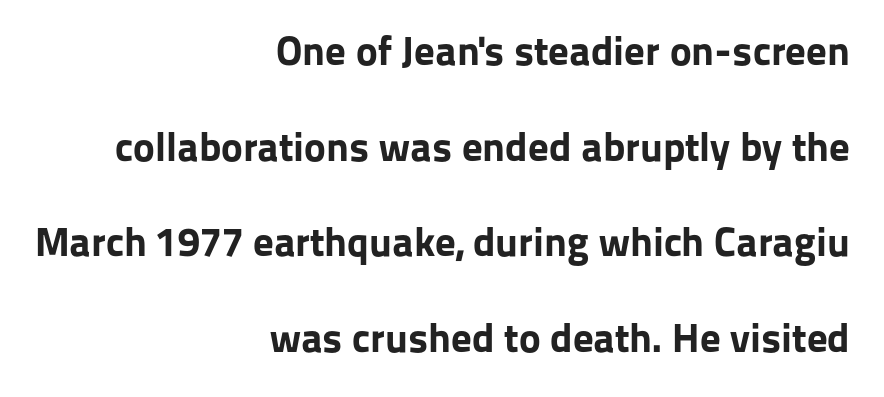
Q: Is the text bold? A: Yes.
Q: Is the text italic (slanted)? A: No, it is upright.
Q: Is the typeface a serif or a sans-serif typeface? A: Sans-serif.
Q: Is the text underlined? A: No.
Q: How is the paragraph aligned? A: Right-aligned.
Q: Is the spacing between letters normal or unusually wide? A: Normal.
Q: Is the spacing between lines tight, normal or loose? A: Loose.
Q: Width (condensed, normal, or wide)? A: Normal.
Q: Stroke contrast? A: Low.
Q: x-height? A: Medium.
Q: Monospaced? A: No.
